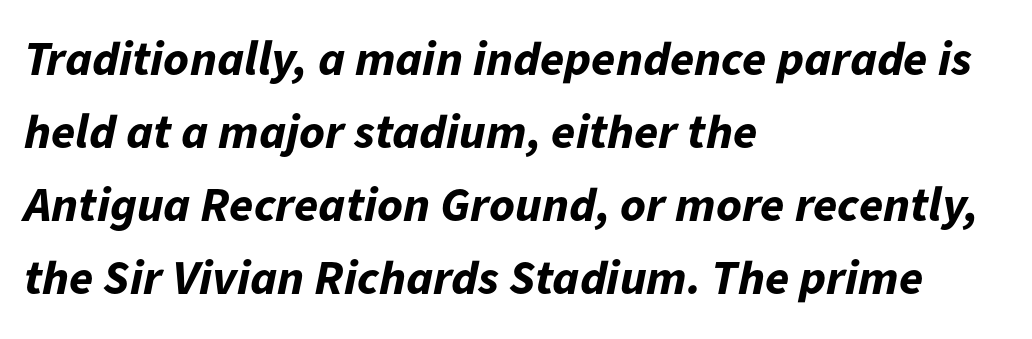
If you drew a ruler down the left edge, every line would touch it. Does the lettering tilt? It does — this is italic. Default kerning and tracking; the words read as compact shapes. Emphasis by weight is at full strength: bold. A clean baseline with only descenders dipping below it.
